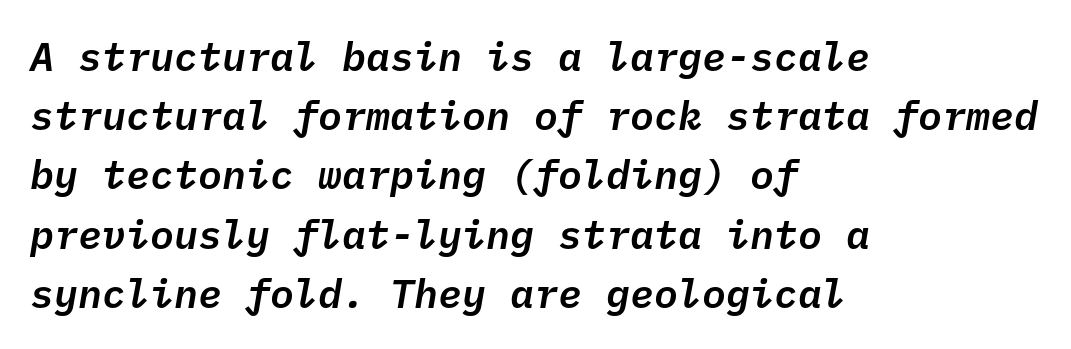
The image shows 40 px text type, italic (leaning right), monospaced; set left-aligned, normal line spacing (1.48x), normal letter spacing, not underlined; low stroke contrast and a medium x-height.
